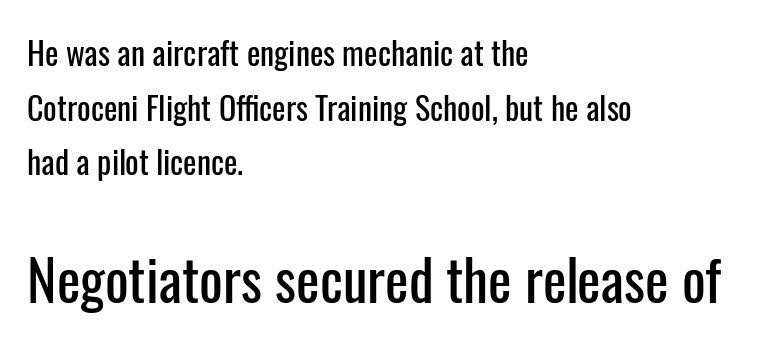
The font family rendered here belongs to the sans-serif group. Nobody drew a line under any word here. Compare the two chunks: the lower has the greater cap height. Caption: standard tracking, unaltered. The letters stand upright; this is a roman face. In CSS terms this would be text-align: left.
